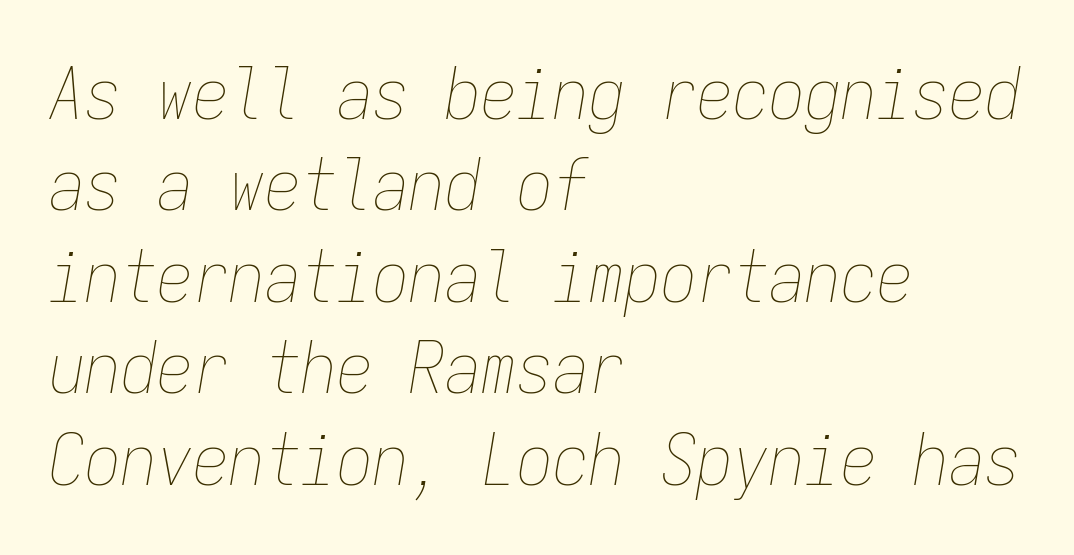
{"italic": "yes", "lean": "right", "slant_degrees": 9, "bold": "no", "weight": "thin", "width": "condensed", "stroke_contrast": "low", "x_height": "medium", "monospaced": "yes", "underline": "no", "align": "left", "line_spacing": "normal", "line_spacing_ratio": 1.27, "letter_spacing": "normal", "letter_spacing_em": 0.0, "glyph_px": 72}
